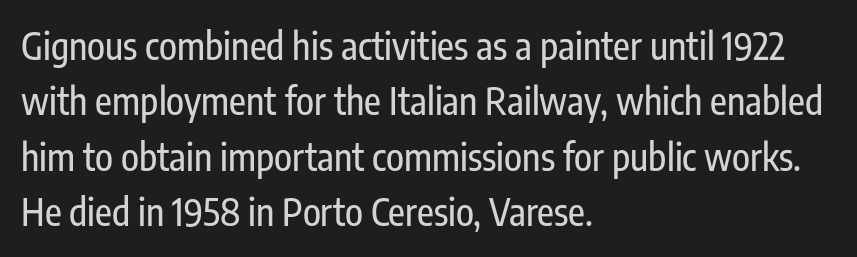
The rendering uses a moderate line-height, typical for paragraphs. Each line starts at the same left margin while the right side varies. The typography opts for an upright posture over an oblique one. The horizontal fit of the characters is conventional and even. The passage shown is typed in a proportional face where columns would drift.
